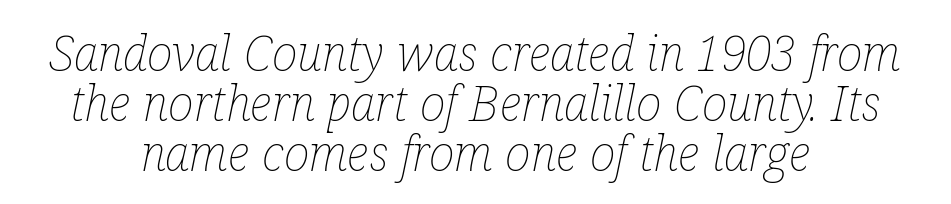
{"italic": "yes", "lean": "right", "slant_degrees": 12, "bold": "no", "weight": "thin", "width": "condensed", "stroke_contrast": "low", "x_height": "medium", "monospaced": "no", "underline": "no", "align": "center", "line_spacing": "tight", "line_spacing_ratio": 1.02, "letter_spacing": "normal", "letter_spacing_em": 0.0, "glyph_px": 49}
